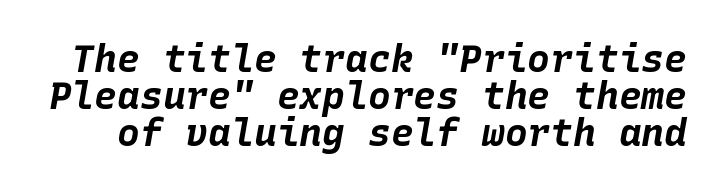
The image shows 38 px bold type, italic (leaning right), monospaced; set tight line spacing (0.98x), normal letter spacing, not underlined; low stroke contrast and a large x-height.
